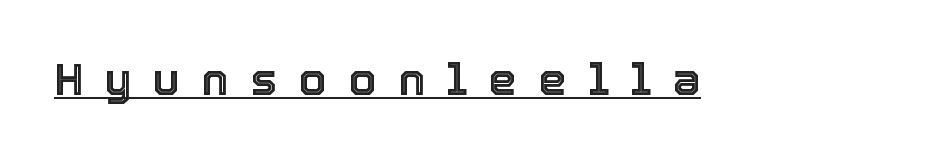
The image shows 45 px text type, upright; set unusually wide letter spacing (+0.48 em), underlined; a medium x-height.
